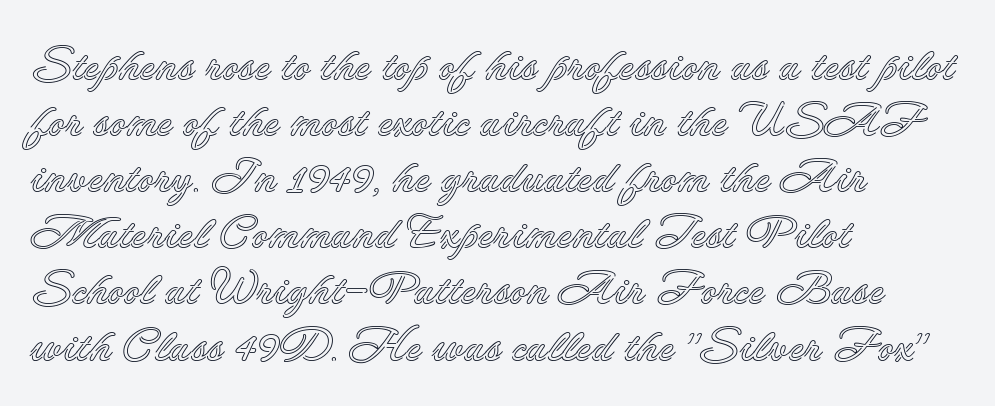
Q: Is the text italic (slanted)? A: Yes.
Q: Is the text underlined? A: No.
Q: How is the paragraph aligned? A: Left-aligned.
Q: Is the spacing between letters normal or unusually wide? A: Normal.
Q: Width (condensed, normal, or wide)? A: Normal.
Q: x-height? A: Small.
Q: Monospaced? A: No.
